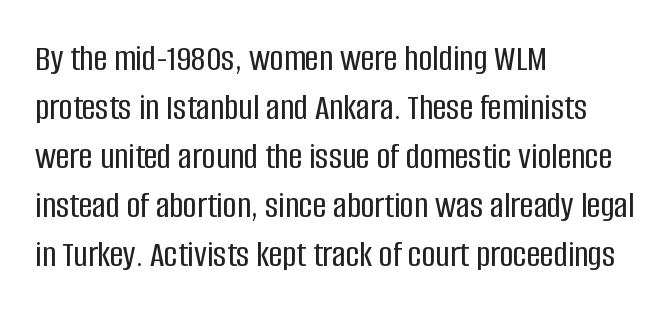
Q: Is the text italic (slanted)? A: No, it is upright.
Q: Is the typeface a serif or a sans-serif typeface? A: Sans-serif.
Q: Is the text underlined? A: No.
Q: How is the paragraph aligned? A: Left-aligned.
Q: Is the spacing between letters normal or unusually wide? A: Normal.
Q: Is the spacing between lines tight, normal or loose? A: Normal.
Q: Width (condensed, normal, or wide)? A: Condensed.
Q: Stroke contrast? A: Low.
Q: x-height? A: Large.
Q: Monospaced? A: No.
